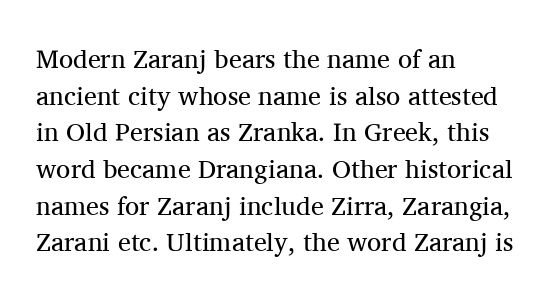
In CSS terms this would be text-align: left. The words here are not underlined. The font is comparable to plain body text, perhaps lighter. Every character sits straight up, as roman type does. The vertical gap from one line to the next is medium. Compared with typical body copy, the letter spacing here is the same.
